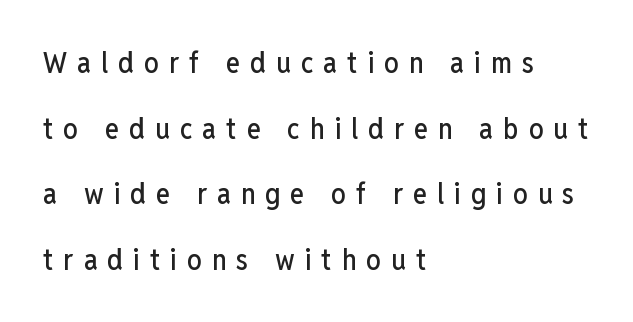
The image shows 29 px condensed sans-serif type, upright; set left-aligned, loose line spacing (2.26x), unusually wide letter spacing (+0.35 em), not underlined; low stroke contrast and a medium x-height.
